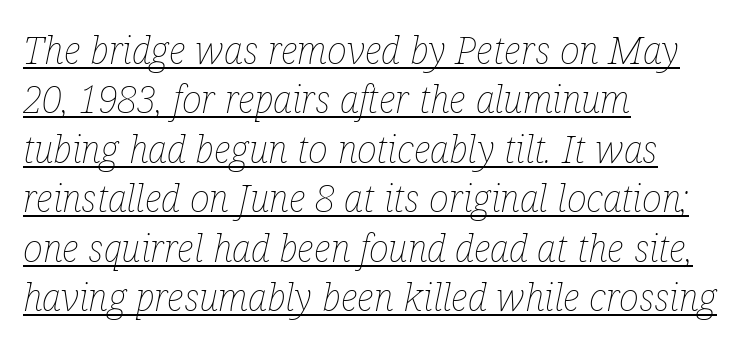
The image shows 38 px thin, condensed type, italic (leaning right); set left-aligned, normal line spacing (1.3x), normal letter spacing, underlined; low stroke contrast and a medium x-height.
